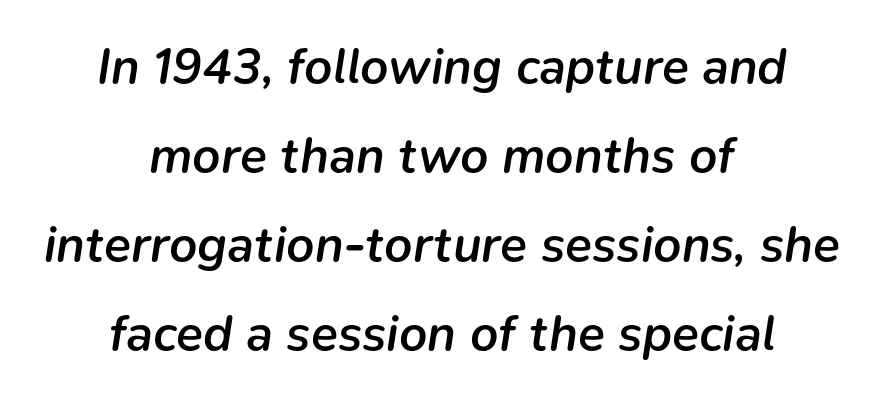
Q: Is the text bold? A: Semi-bold.
Q: Is the text italic (slanted)? A: Yes, it leans right by about 9 degrees.
Q: Is the text underlined? A: No.
Q: How is the paragraph aligned? A: Centered.
Q: Is the spacing between letters normal or unusually wide? A: Normal.
Q: Width (condensed, normal, or wide)? A: Normal.
Q: Stroke contrast? A: Low.
Q: x-height? A: Medium.
Q: Monospaced? A: No.
